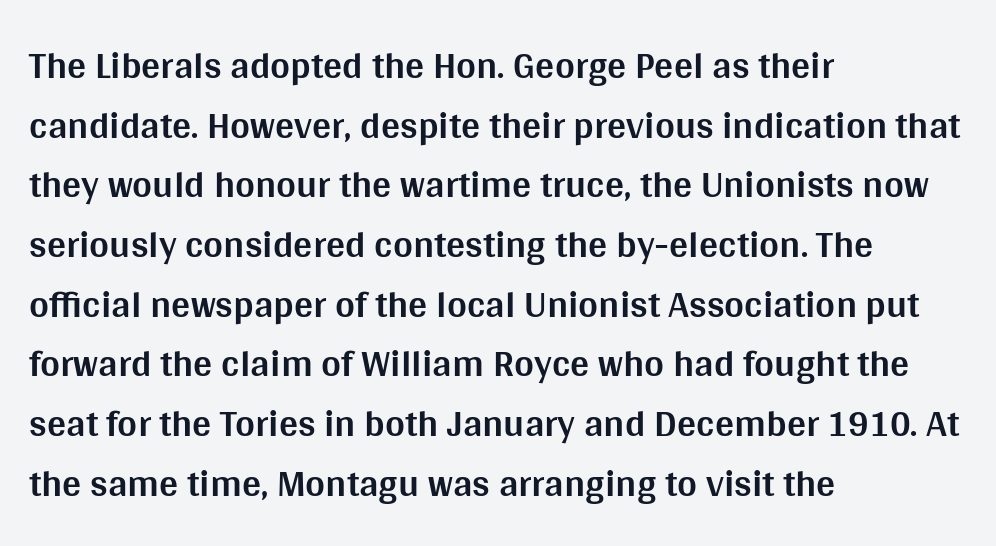
Q: Is the text bold? A: Yes.
Q: Is the text italic (slanted)? A: No, it is upright.
Q: Is the typeface a serif or a sans-serif typeface? A: Sans-serif.
Q: Is the text underlined? A: No.
Q: How is the paragraph aligned? A: Left-aligned.
Q: Is the spacing between letters normal or unusually wide? A: Normal.
Q: Is the spacing between lines tight, normal or loose? A: Normal.
Q: Width (condensed, normal, or wide)? A: Normal.
Q: Stroke contrast? A: Medium.
Q: x-height? A: Large.
Q: Monospaced? A: No.
